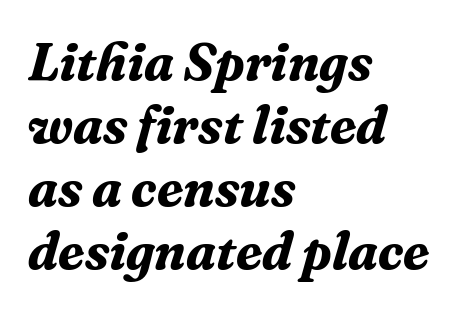
Q: Is the text bold? A: Yes.
Q: Is the text italic (slanted)? A: Yes, it leans right by about 16 degrees.
Q: Is the typeface a serif or a sans-serif typeface? A: Serif.
Q: Is the text underlined? A: No.
Q: How is the paragraph aligned? A: Left-aligned.
Q: Is the spacing between letters normal or unusually wide? A: Normal.
Q: Width (condensed, normal, or wide)? A: Normal.
Q: Stroke contrast? A: Medium.
Q: x-height? A: Medium.
Q: Monospaced? A: No.
